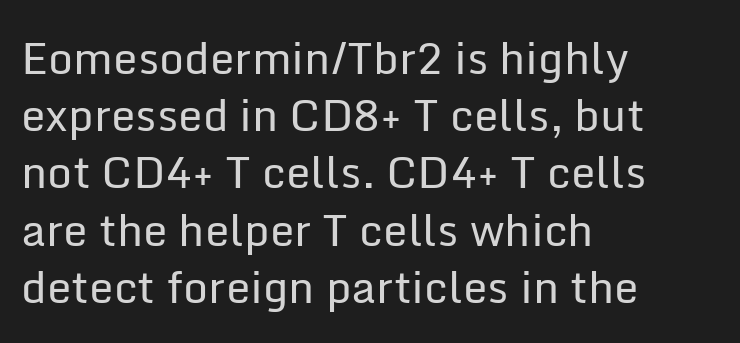
The image shows 44 px regular-weight sans-serif type, upright; set left-aligned, normal line spacing (1.3x), normal letter spacing, not underlined; low stroke contrast and a medium x-height.
